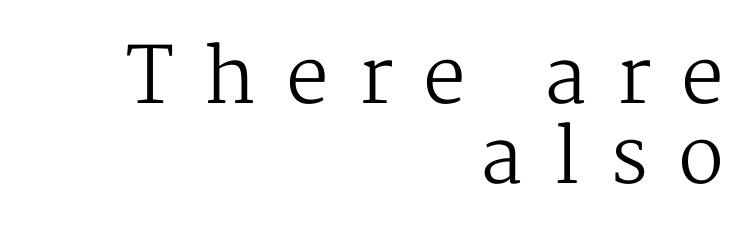
{"serif": "yes", "italic": "no", "bold": "no", "weight": "regular", "width": "normal", "stroke_contrast": "medium", "x_height": "medium", "monospaced": "no", "underline": "no", "align": "right", "line_spacing": "tight", "line_spacing_ratio": 1.04, "letter_spacing": "wide", "letter_spacing_em": 0.39, "glyph_px": 77}
